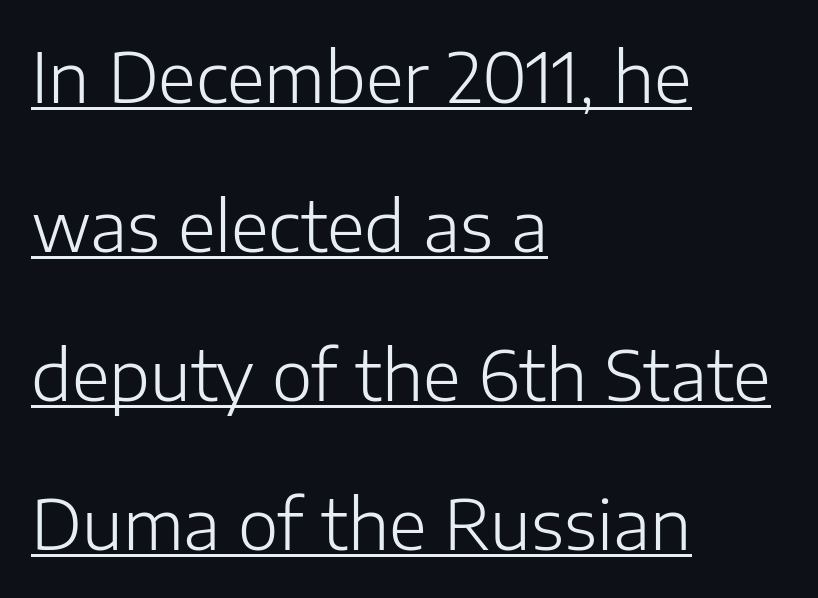
This block would shrink considerably if given ordinary leading; it's expanded now. Every word sits above its own underline. The setting favours the left margin, as ordinary paragraphs usually do. Glyph-to-glyph distance matches everyday printed text. You can tell it's not italic because the verticals are truly vertical. This sample uses a sans-serif face.
